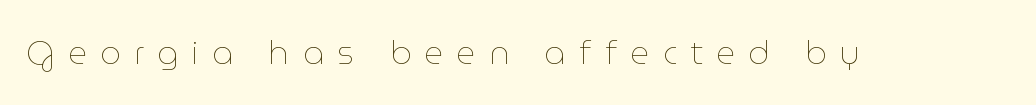
Q: Is the text bold? A: No.
Q: Is the text italic (slanted)? A: No, it is upright.
Q: Is the text underlined? A: No.
Q: Is the spacing between letters normal or unusually wide? A: Unusually wide.
Q: Width (condensed, normal, or wide)? A: Normal.
Q: Stroke contrast? A: Low.
Q: x-height? A: Medium.
Q: Monospaced? A: No.
